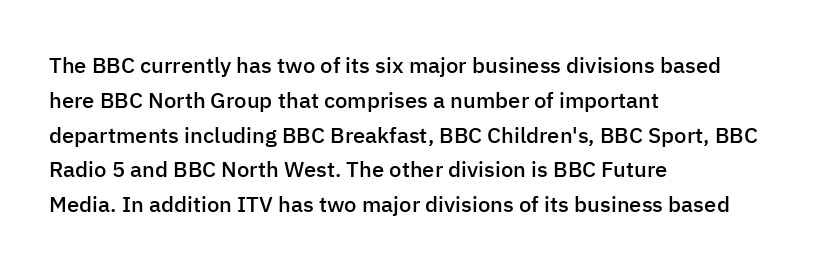
The image shows 22 px text type, upright; set left-aligned, normal line spacing (1.58x), normal letter spacing, not underlined.
